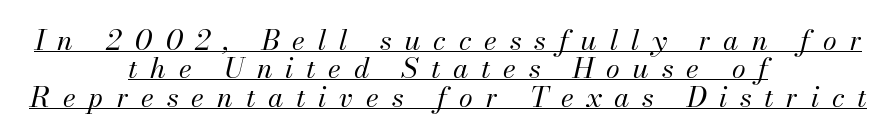
The image shows 28 px regular-weight type, italic (leaning right); set centered, tight line spacing (1.01x), unusually wide letter spacing (+0.46 em), underlined; medium stroke contrast and a small x-height.
